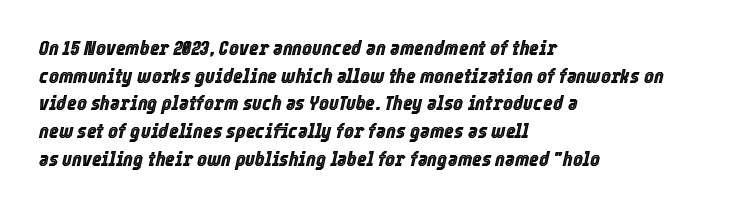
The image shows 21 px text type, italic (leaning right); set left-aligned, normal line spacing (1.32x), normal letter spacing, not underlined.
